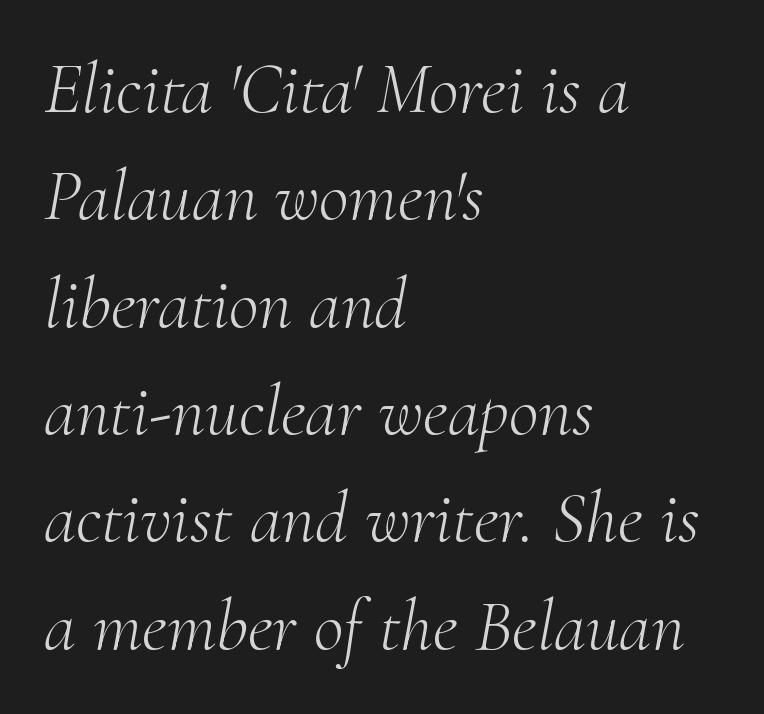
{"serif": "yes", "italic": "yes", "lean": "right", "slant_degrees": 10, "bold": "no", "weight": "light", "width": "normal", "stroke_contrast": "medium", "x_height": "small", "monospaced": "no", "underline": "no", "align": "left", "line_spacing": "normal", "line_spacing_ratio": 1.47, "letter_spacing": "normal", "letter_spacing_em": 0.0, "glyph_px": 73}
